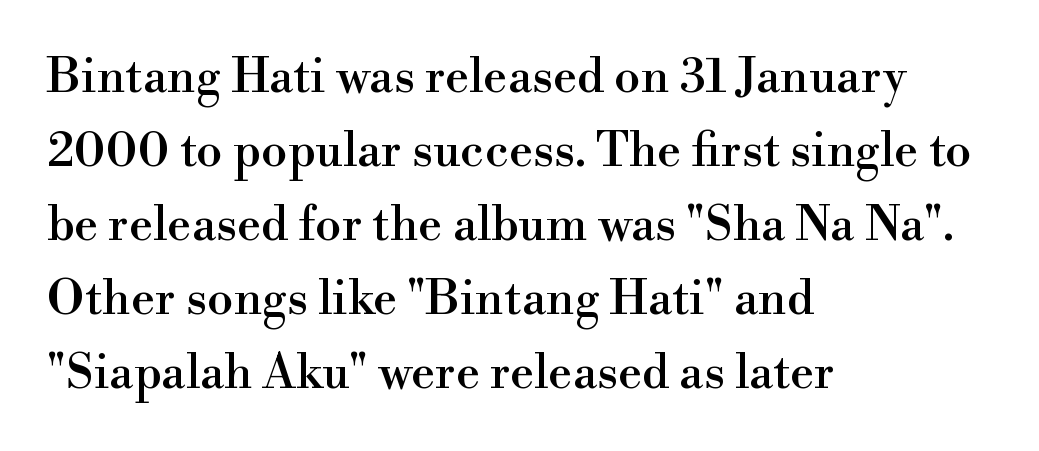
Q: Is the text italic (slanted)? A: No, it is upright.
Q: Is the typeface a serif or a sans-serif typeface? A: Serif.
Q: Is the text underlined? A: No.
Q: How is the paragraph aligned? A: Left-aligned.
Q: Is the spacing between letters normal or unusually wide? A: Normal.
Q: Is the spacing between lines tight, normal or loose? A: Normal.
Q: Width (condensed, normal, or wide)? A: Normal.
Q: Stroke contrast? A: High.
Q: x-height? A: Small.
Q: Monospaced? A: No.
